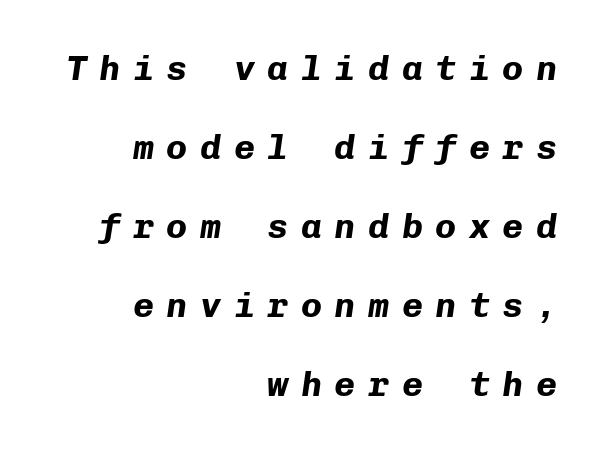
The image shows 35 px bold type, italic (leaning right), monospaced; set right-aligned, loose line spacing (2.26x), unusually wide letter spacing (+0.36 em), not underlined; low stroke contrast and a medium x-height.
